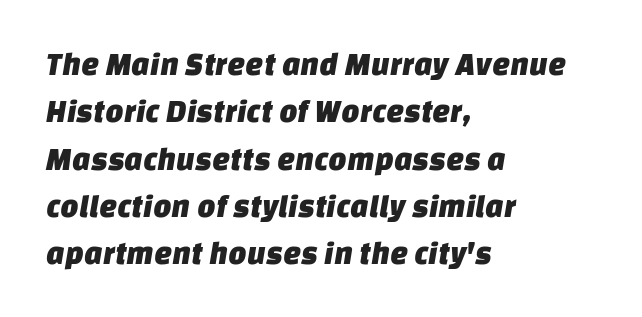
{"serif": "no", "width": "normal", "stroke_contrast": "low", "x_height": "large", "monospaced": "no", "underline": "no", "align": "left", "line_spacing": "normal", "line_spacing_ratio": 1.48, "letter_spacing": "normal", "letter_spacing_em": 0.0, "glyph_px": 32}
